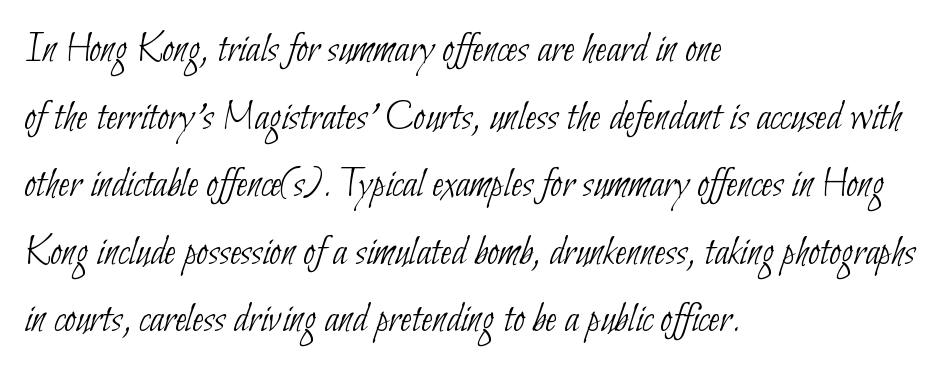
Q: Is the text bold? A: No.
Q: Is the typeface a serif or a sans-serif typeface? A: Sans-serif.
Q: Is the text underlined? A: No.
Q: How is the paragraph aligned? A: Left-aligned.
Q: Is the spacing between letters normal or unusually wide? A: Normal.
Q: Is the spacing between lines tight, normal or loose? A: Normal.
Q: Width (condensed, normal, or wide)? A: Condensed.
Q: Stroke contrast? A: Low.
Q: x-height? A: Small.
Q: Monospaced? A: No.
